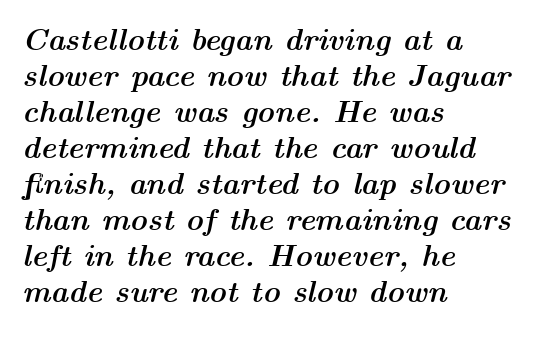
{"italic": "yes", "lean": "right", "slant_degrees": 14, "bold": "yes", "weight": "semibold", "width": "wide", "stroke_contrast": "medium", "x_height": "medium", "monospaced": "no", "underline": "no", "align": "left", "line_spacing_ratio": 1.2, "letter_spacing": "normal", "letter_spacing_em": 0.0, "glyph_px": 30}
